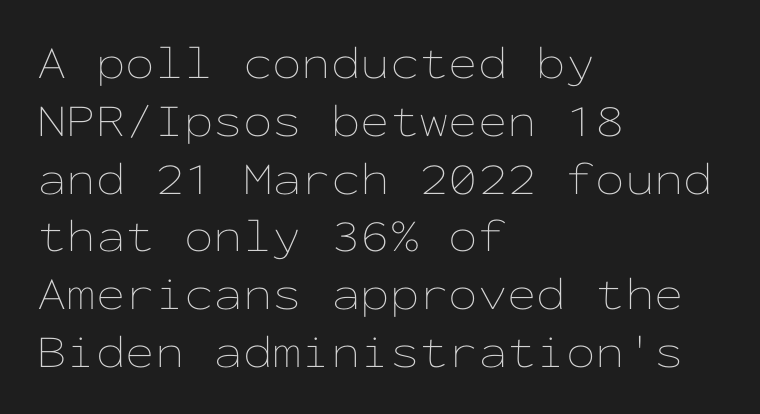
{"italic": "no", "bold": "no", "weight": "thin", "width": "wide", "stroke_contrast": "low", "x_height": "medium", "monospaced": "yes", "underline": "no", "align": "left", "line_spacing_ratio": 1.23, "letter_spacing": "normal", "letter_spacing_em": 0.0, "glyph_px": 47}
